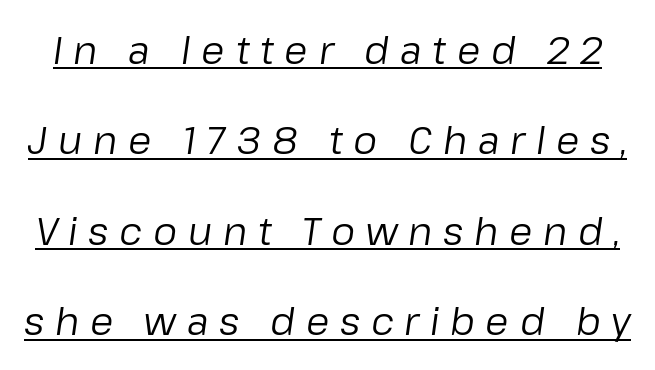
{"italic": "yes", "lean": "right", "slant_degrees": 8, "bold": "no", "weight": "regular", "width": "normal", "stroke_contrast": "low", "x_height": "medium", "monospaced": "no", "underline": "yes", "line_spacing": "loose", "line_spacing_ratio": 2.38, "letter_spacing": "wide", "letter_spacing_em": 0.28, "glyph_px": 38}
